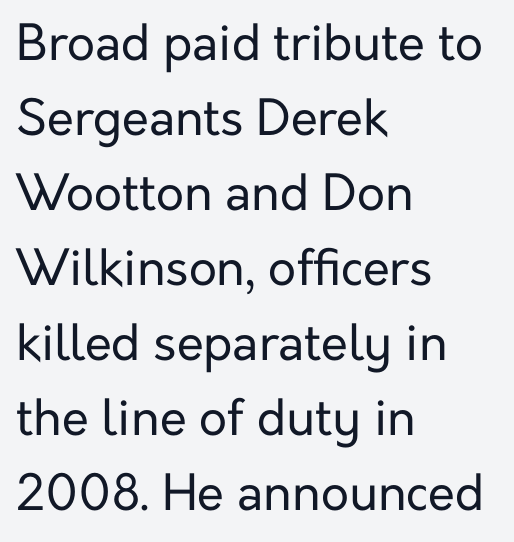
{"serif": "no", "italic": "no", "bold": "no", "weight": "regular", "width": "normal", "stroke_contrast": "low", "x_height": "medium", "monospaced": "no", "underline": "no", "align": "left", "line_spacing": "normal", "line_spacing_ratio": 1.53, "letter_spacing": "normal", "letter_spacing_em": 0.0, "glyph_px": 49}
